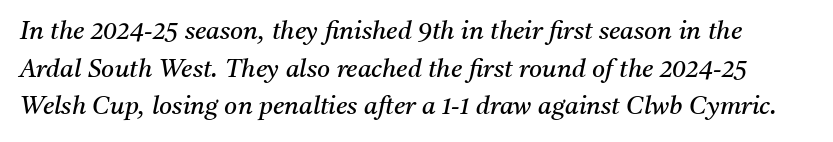
Q: Is the text bold? A: No.
Q: Is the text italic (slanted)? A: Yes, it leans right by about 11 degrees.
Q: Is the text underlined? A: No.
Q: Is the spacing between letters normal or unusually wide? A: Normal.
Q: Is the spacing between lines tight, normal or loose? A: Normal.
